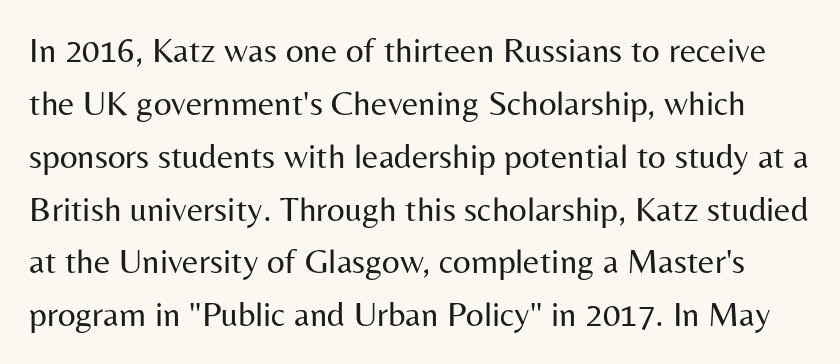
The designer left line spacing at the default. Check where the strokes stop: nothing finishes them off — pure sans. Between one letter and the next there's only the usual sliver of space. You could not count columns in this text — the font is proportionally spaced.
